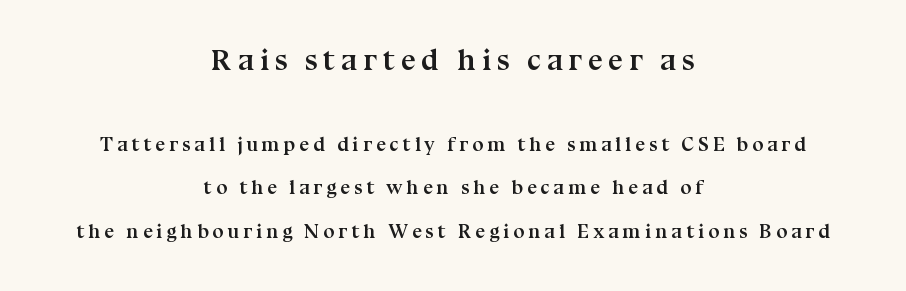
This sample has the flowing, uneven cadence of proportional lettering. Italic: no, the glyphs are upright roman. Plain, unruled lines of type. Centered paragraph, ragged on both sides.
